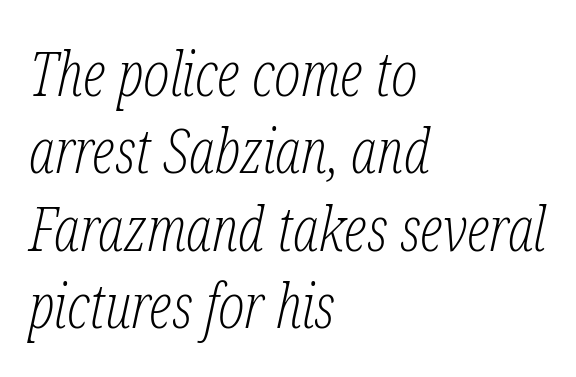
The image shows 62 px light, condensed serif type, italic (leaning right); set left-aligned, normal line spacing (1.25x), normal letter spacing, not underlined; low stroke contrast and a medium x-height.
